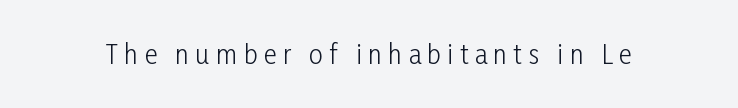
Q: Is the text bold? A: No.
Q: Is the text italic (slanted)? A: No, it is upright.
Q: Is the text underlined? A: No.
Q: Is the spacing between letters normal or unusually wide? A: Unusually wide.
